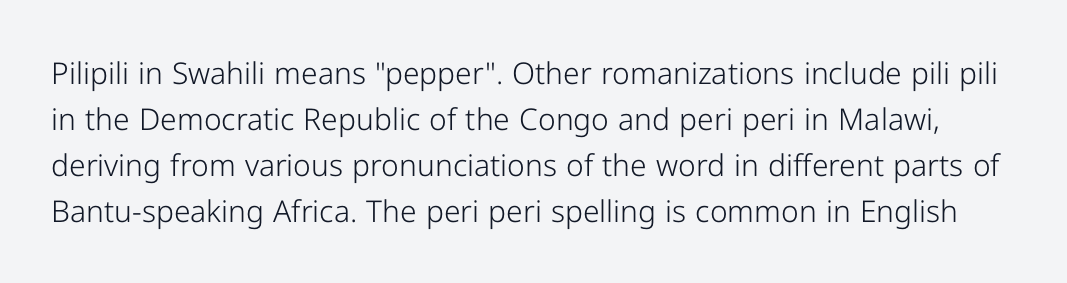
Whoever set this chose a conventional vertical rhythm. Here the glyphs are tracked normally, forming tight word shapes. The specimen omits any rule beneath the text block's lines. Is this a heavy cut? Hardly; it is regular or lighter. The type sits square on the baseline with zero lean. Note the varied advance widths — an 'i' is clearly narrower than an 'm'.
